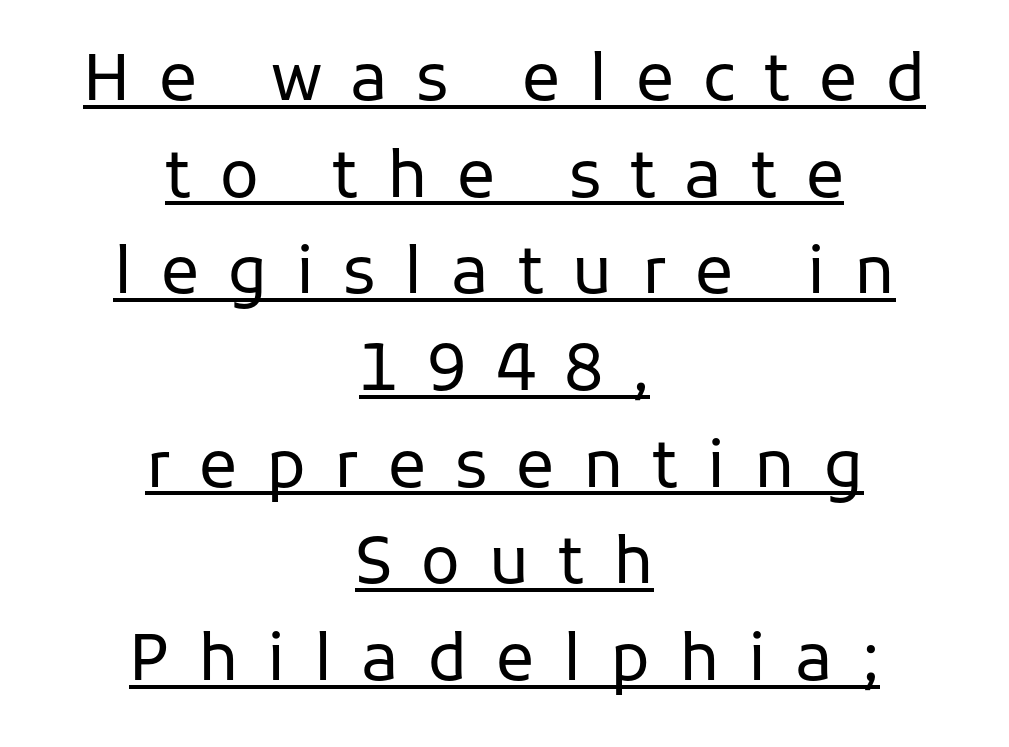
{"serif": "no", "italic": "no", "bold": "no", "weight": "regular", "width": "normal", "stroke_contrast": "low", "x_height": "medium", "monospaced": "no", "underline": "yes", "align": "center", "line_spacing": "normal", "line_spacing_ratio": 1.51, "letter_spacing": "wide", "letter_spacing_em": 0.45, "glyph_px": 64}
